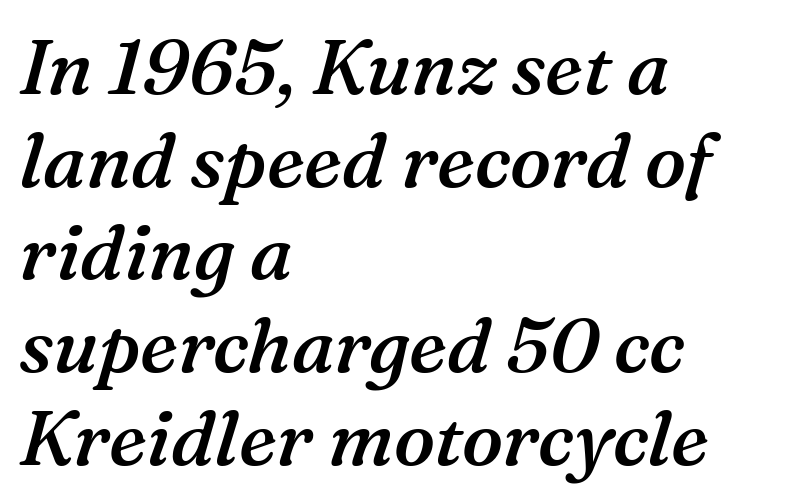
The image shows 76 px semibold serif type, italic (leaning right); set left-aligned, line spacing 1.22x, normal letter spacing, not underlined; medium stroke contrast and a medium x-height.
